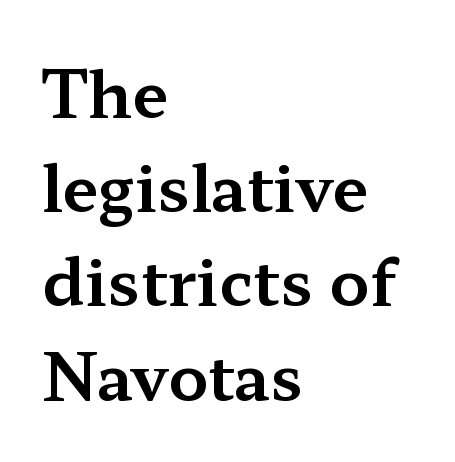
The image shows 65 px wide serif type, upright; set left-aligned, normal line spacing (1.45x), normal letter spacing, not underlined; medium stroke contrast and a medium x-height.
